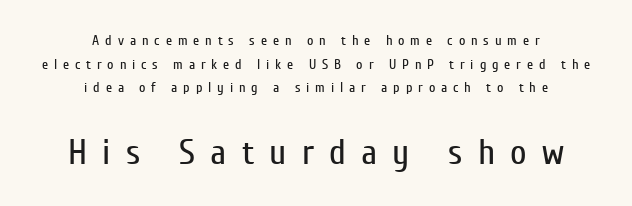
Q: Is the text bold? A: No.
Q: Is the text italic (slanted)? A: No, it is upright.
Q: Is the typeface a serif or a sans-serif typeface? A: Sans-serif.
Q: Is the text underlined? A: No.
Q: How is the paragraph aligned? A: Centered.
Q: Is the spacing between letters normal or unusually wide? A: Unusually wide.
Q: Is the spacing between lines tight, normal or loose? A: Normal.
Q: Which block of text is set in a larger size, the first (top) or the second (bottom)? A: The second (bottom) one.
Q: Width (condensed, normal, or wide)? A: Condensed.
Q: Stroke contrast? A: Low.
Q: x-height? A: Medium.
Q: Monospaced? A: No.
